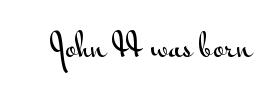
Look at the tracking — it's just the regular setting, nothing added. The face used here is proportionally spaced, like ordinary book or web type. Serifs: no, the terminals of the letterforms are clean.
